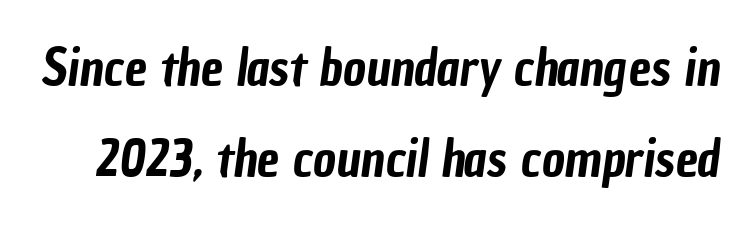
The image shows 50 px condensed sans-serif type; set line spacing 1.83x, normal letter spacing, not underlined; low stroke contrast and a medium x-height.
